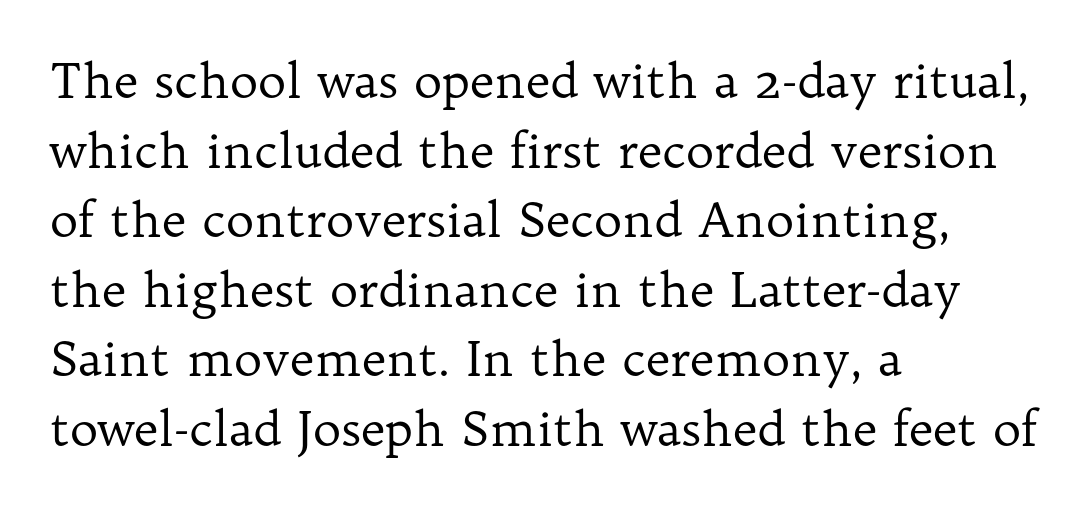
Q: Is the text bold? A: No.
Q: Is the text italic (slanted)? A: No, it is upright.
Q: Is the typeface a serif or a sans-serif typeface? A: Serif.
Q: Is the text underlined? A: No.
Q: How is the paragraph aligned? A: Left-aligned.
Q: Is the spacing between letters normal or unusually wide? A: Normal.
Q: Is the spacing between lines tight, normal or loose? A: Normal.
Q: Width (condensed, normal, or wide)? A: Normal.
Q: Stroke contrast? A: Low.
Q: x-height? A: Medium.
Q: Monospaced? A: No.
